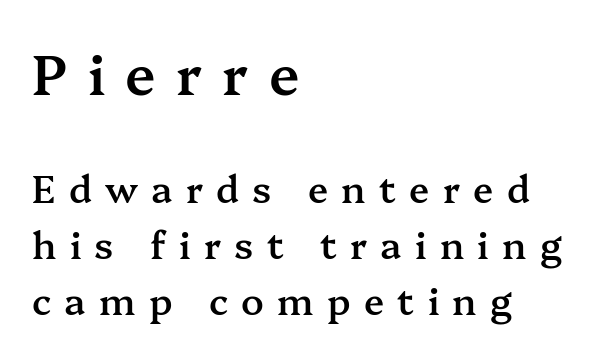
The characters display serif detailing at their extremities. One-word summary of the alignment: left. Honestly, there is no underline to notice here at all. Quick note: interline space is typical. The characters look somewhat weighty, a semibold short of true bold. The face used here appears at its bigger size in the upper chunk.
